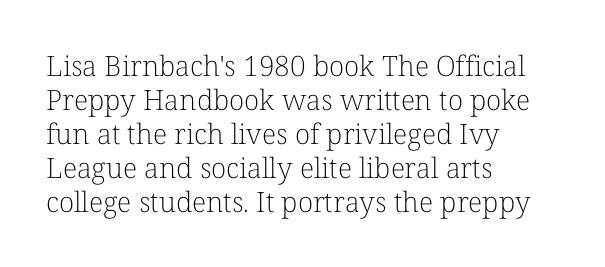
Only glyphs here, with clear space below each row. Tracking value appears to be zero — textbook default spacing. The lines are quadded left. The typography opts for an upright posture over an oblique one. On a weight scale, this lands at 450 or below.
